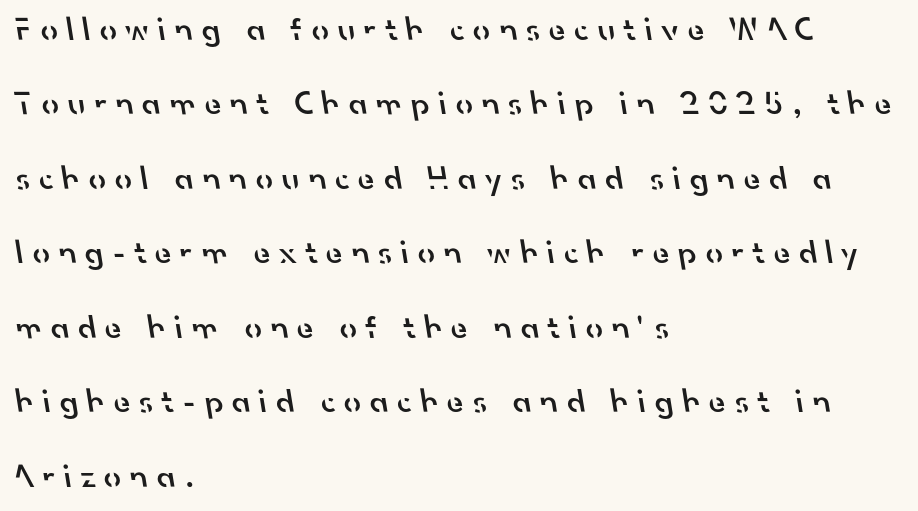
Q: Is the text bold? A: Semi-bold.
Q: Is the typeface a serif or a sans-serif typeface? A: Sans-serif.
Q: Is the text underlined? A: No.
Q: How is the paragraph aligned? A: Left-aligned.
Q: Is the spacing between letters normal or unusually wide? A: Unusually wide.
Q: Is the spacing between lines tight, normal or loose? A: Loose.
Q: Width (condensed, normal, or wide)? A: Normal.
Q: Stroke contrast? A: Low.
Q: x-height? A: Small.
Q: Monospaced? A: No.
